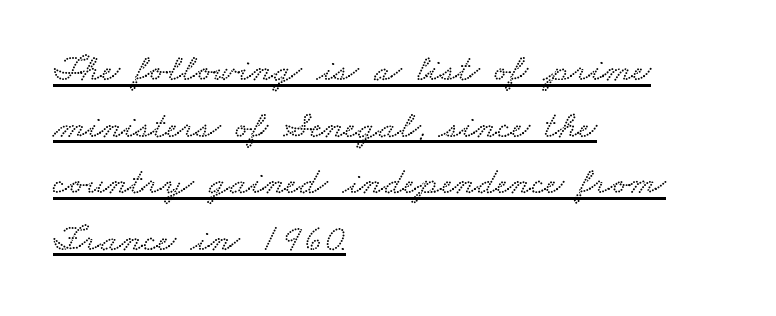
{"width": "wide", "stroke_contrast": "low", "x_height": "small", "monospaced": "no", "underline": "yes", "align": "left", "line_spacing": "normal", "line_spacing_ratio": 1.45, "letter_spacing": "normal", "letter_spacing_em": 0.0, "glyph_px": 39}
